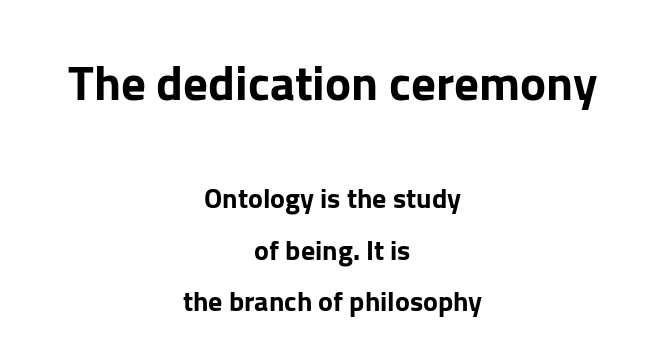
Every stem runs plumb, perpendicular to the baseline. The whitespace from short lines is split evenly between both sides. The rendering keeps characters at their native spacing. The passage shown is typeset with a sans-serif family. Note: larger setting up top, smaller setting below.
